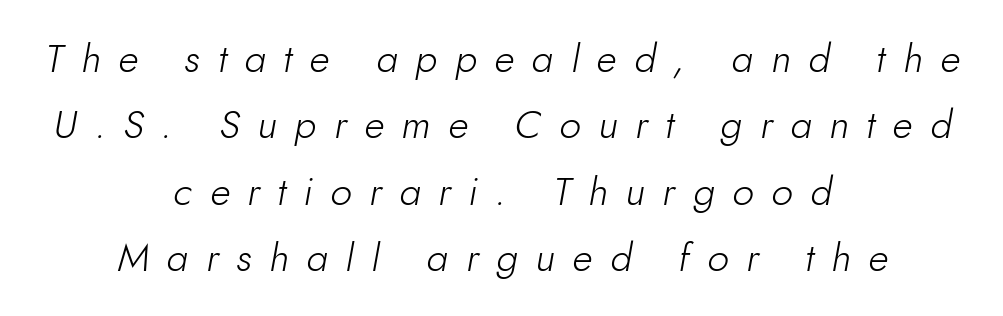
The image shows 39 px light type, italic (leaning right); set centered, normal line spacing (1.7x), unusually wide letter spacing (+0.45 em), not underlined; low stroke contrast and a small x-height.
